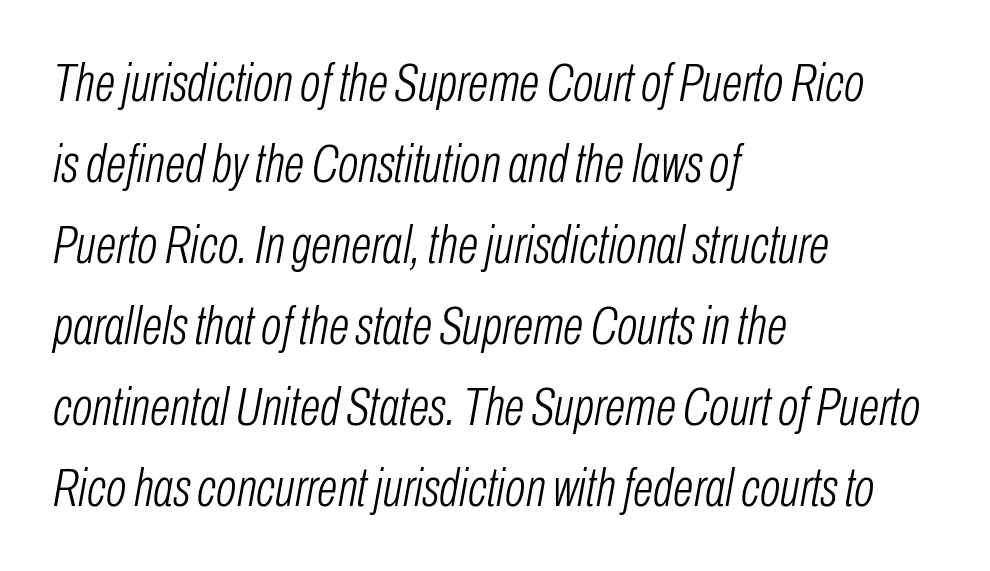
Here the glyphs are tracked normally, forming tight word shapes. Italic: yes, the glyphs are oblique. Anything drawn beneath the words? Only blank space. The letterforms sit at book weight or below. Leading: standard.
